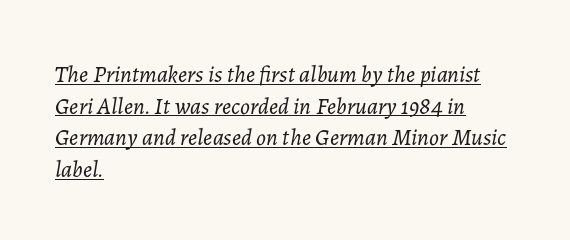
Is the block centered? No — it sits flush against the left margin. Is the type heavy? It reads as light-to-regular instead. You can tell it's italic because the verticals aren't actually vertical. Regular leading. Students, note that the glyphs here touch the page at normal intervals. Underline: present.
